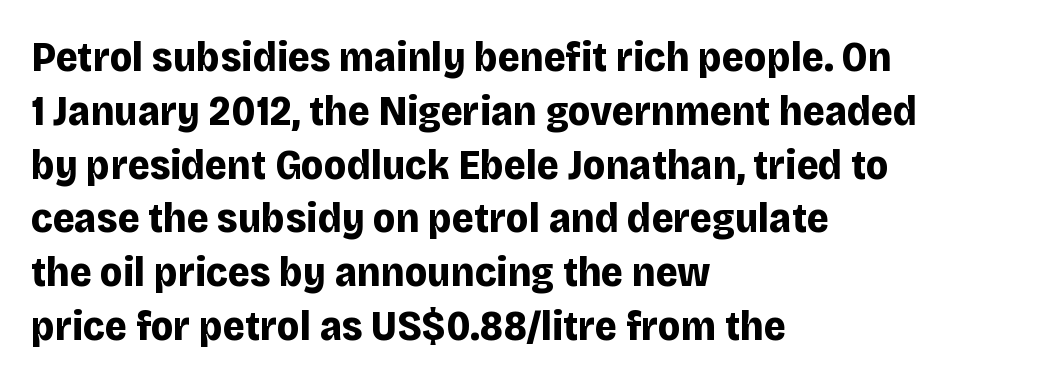
The image shows 42 px bold sans-serif type, upright; set left-aligned, normal line spacing (1.28x), normal letter spacing, not underlined; low stroke contrast and a large x-height.
